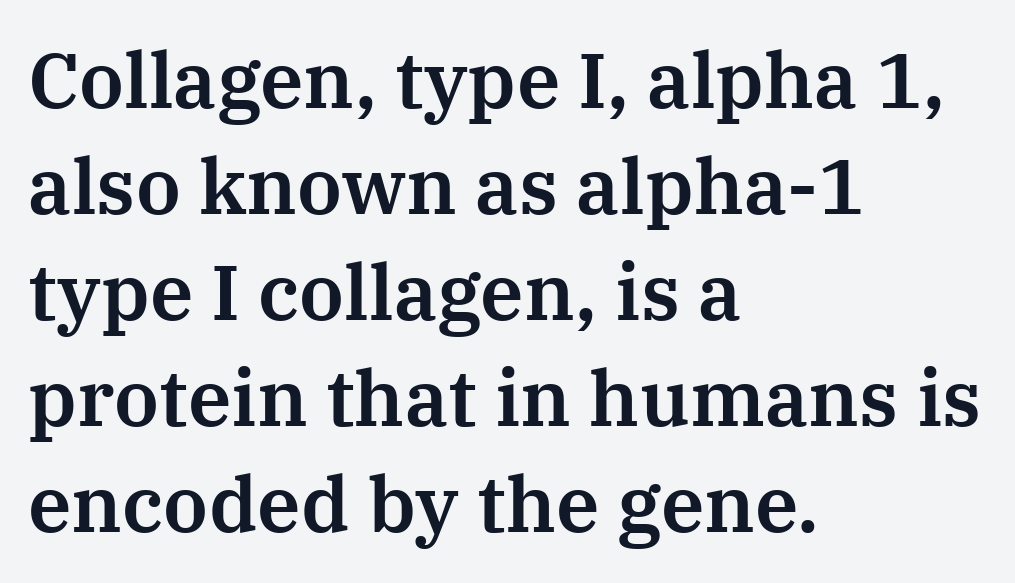
Q: Is the text italic (slanted)? A: No, it is upright.
Q: Is the typeface a serif or a sans-serif typeface? A: Serif.
Q: Is the text underlined? A: No.
Q: How is the paragraph aligned? A: Left-aligned.
Q: Is the spacing between letters normal or unusually wide? A: Normal.
Q: Is the spacing between lines tight, normal or loose? A: Normal.
Q: Width (condensed, normal, or wide)? A: Normal.
Q: Stroke contrast? A: Medium.
Q: x-height? A: Medium.
Q: Monospaced? A: No.
